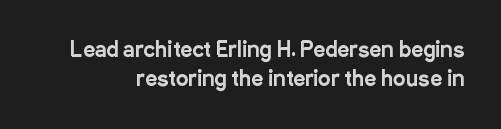
The image shows 21 px text type, upright; set normal line spacing (1.39x), normal letter spacing, not underlined.
